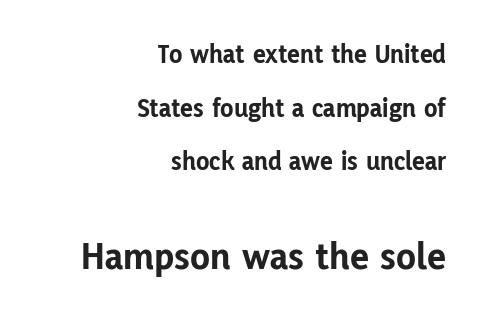
{"serif": "no", "italic": "no", "bold": "yes", "weight": "bold", "width": "normal", "stroke_contrast": "low", "x_height": "medium", "monospaced": "no", "underline": "no", "align": "right", "line_spacing": "loose", "line_spacing_ratio": 1.99, "letter_spacing": "normal", "letter_spacing_em": 0.0, "larger_block": "second", "size_ratio": 1.48, "glyph_px": 40}
